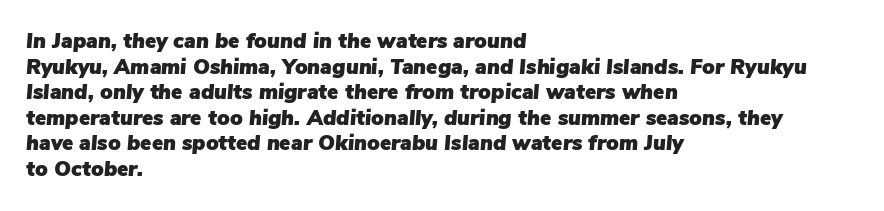
Q: Is the text italic (slanted)? A: Yes, it leans right by about 5 degrees.
Q: Is the text underlined? A: No.
Q: How is the paragraph aligned? A: Left-aligned.
Q: Is the spacing between letters normal or unusually wide? A: Normal.
